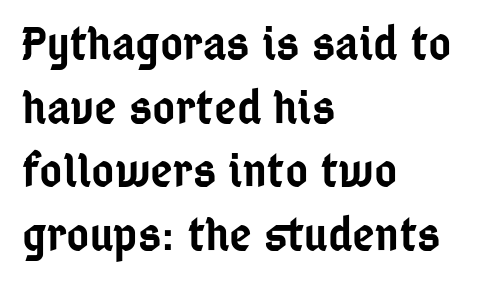
Q: Is the text bold? A: Semi-bold.
Q: Is the text italic (slanted)? A: No, it is upright.
Q: Is the typeface a serif or a sans-serif typeface? A: Sans-serif.
Q: Is the text underlined? A: No.
Q: How is the paragraph aligned? A: Left-aligned.
Q: Is the spacing between letters normal or unusually wide? A: Normal.
Q: Is the spacing between lines tight, normal or loose? A: Normal.
Q: Width (condensed, normal, or wide)? A: Condensed.
Q: Stroke contrast? A: Low.
Q: x-height? A: Medium.
Q: Monospaced? A: No.
